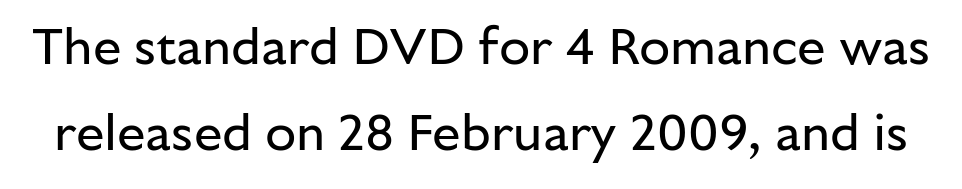
This is the regular roman posture of the typeface. Leading matches the norm, producing a regular column. In terms of letterspacing, this is plain default setting. Letterform terminals end flat and unadorned throughout the passage.
